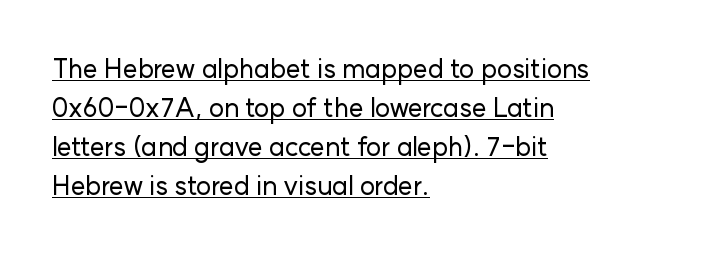
Visually the block forms a straight wall on the left and a jagged coastline on the right. Leading: standard. Is the letter spacing exaggerated? No — it looks like the ordinary default. These lines were composed using upright roman letters.
